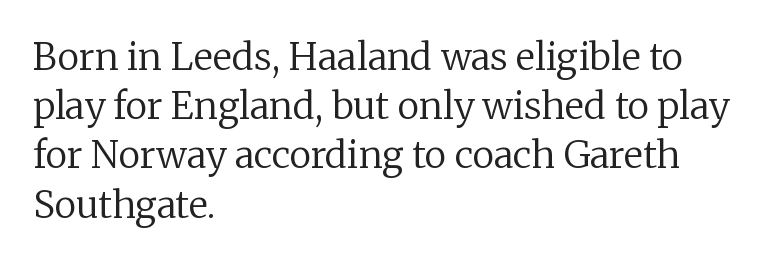
{"serif": "yes", "italic": "no", "bold": "no", "weight": "regular", "width": "normal", "stroke_contrast": "low", "x_height": "medium", "monospaced": "no", "underline": "no", "align": "left", "line_spacing": "normal", "line_spacing_ratio": 1.33, "letter_spacing": "normal", "letter_spacing_em": 0.0, "glyph_px": 37}
